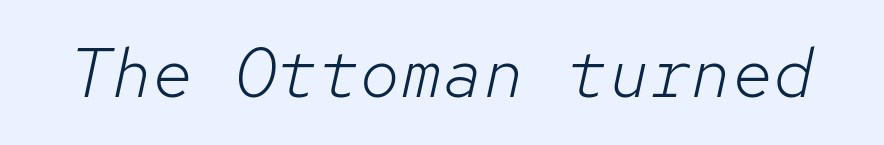
Q: Is the text bold? A: No.
Q: Is the text italic (slanted)? A: Yes, it leans right by about 12 degrees.
Q: Is the text underlined? A: No.
Q: Is the spacing between letters normal or unusually wide? A: Normal.
Q: Width (condensed, normal, or wide)? A: Normal.
Q: Stroke contrast? A: Low.
Q: x-height? A: Medium.
Q: Monospaced? A: Yes.
